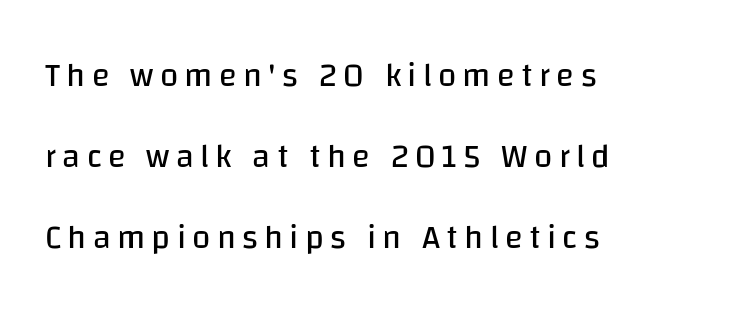
Posture: straight, roman, zero tilt. The rendering shows plain stroke endings on the letterforms — a sans-serif design. Underlining? Definitely not there. What's the leading like? Stretched, with rows far apart. Stems and bowls with no extra thickness — not bold. Which margin do the lines hug? The left one — the right edge is uneven.
